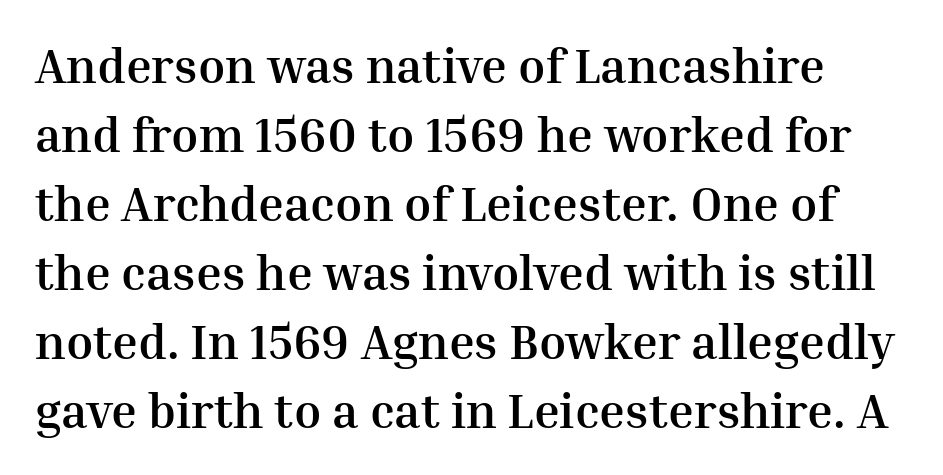
The image shows 49 px semibold serif type, upright; set normal line spacing (1.41x), normal letter spacing, not underlined; medium stroke contrast and a medium x-height.
